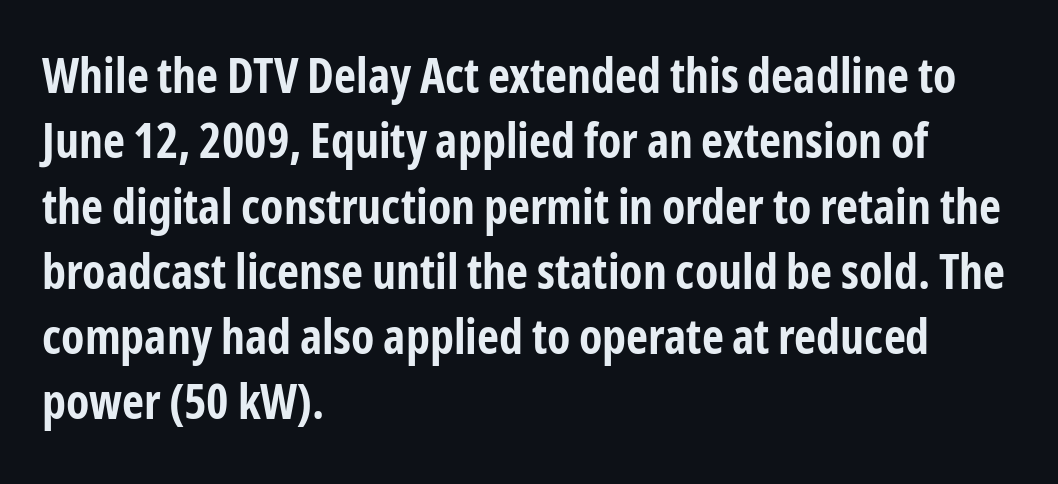
The image shows 48 px bold, condensed sans-serif type, upright; set left-aligned, normal line spacing (1.36x), normal letter spacing, not underlined; low stroke contrast and a medium x-height.
